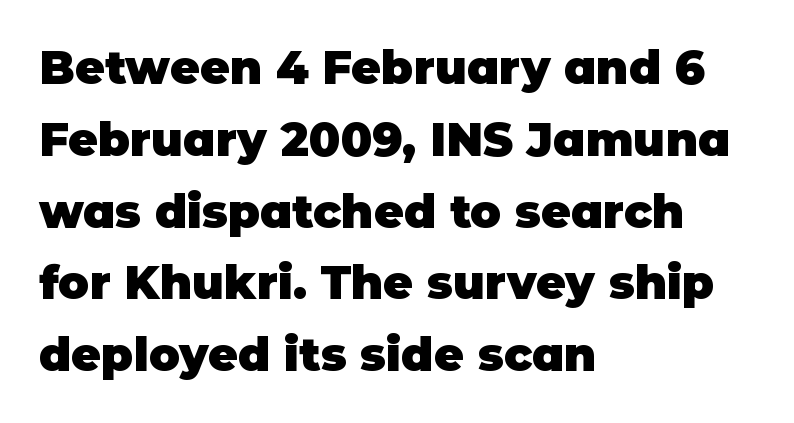
The image shows 46 px heavy sans-serif type, upright; set left-aligned, normal line spacing (1.56x), normal letter spacing, not underlined; low stroke contrast and a large x-height.
